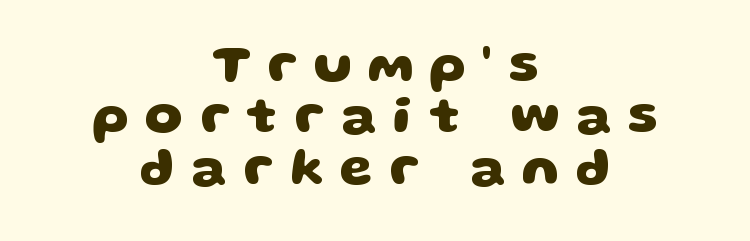
The image shows 53 px heavy, wide sans-serif type; set centered, tight line spacing (0.97x), unusually wide letter spacing (+0.31 em), not underlined; low stroke contrast and a large x-height.
